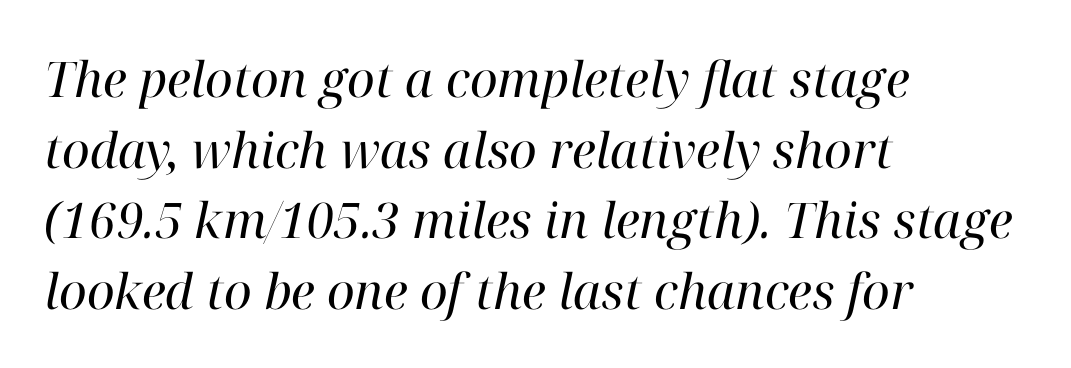
The typesetter chose a ragged-right arrangement here. Yep, that's italic — everything's leaning. Heaviness? Minimal to ordinary, like unemphasized prose. The font family rendered here belongs to the serif group. Notice how descenders clear the ascenders below comfortably — that's standard leading.
